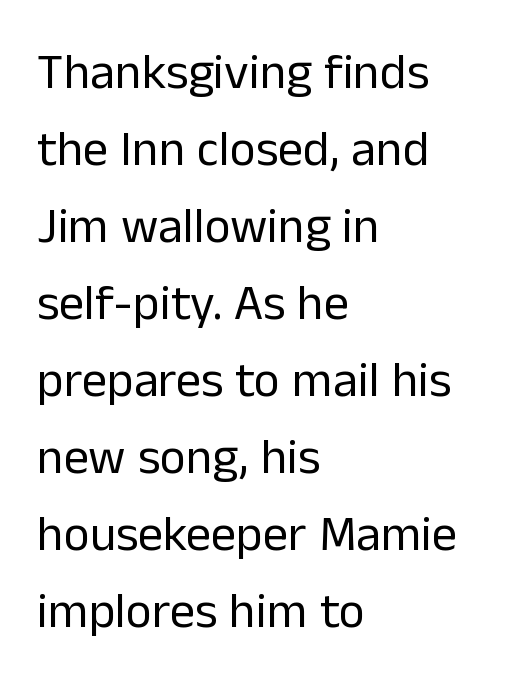
Q: Is the text bold? A: No.
Q: Is the text italic (slanted)? A: No, it is upright.
Q: Is the typeface a serif or a sans-serif typeface? A: Sans-serif.
Q: Is the text underlined? A: No.
Q: How is the paragraph aligned? A: Left-aligned.
Q: Is the spacing between letters normal or unusually wide? A: Normal.
Q: Is the spacing between lines tight, normal or loose? A: Normal.
Q: Width (condensed, normal, or wide)? A: Normal.
Q: Stroke contrast? A: Low.
Q: x-height? A: Medium.
Q: Monospaced? A: No.
